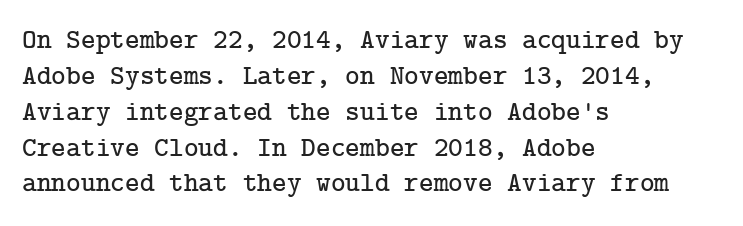
Q: Is the text italic (slanted)? A: No, it is upright.
Q: Is the typeface a serif or a sans-serif typeface? A: Serif.
Q: Is the text underlined? A: No.
Q: How is the paragraph aligned? A: Left-aligned.
Q: Is the spacing between letters normal or unusually wide? A: Normal.
Q: Is the spacing between lines tight, normal or loose? A: Normal.
Q: Width (condensed, normal, or wide)? A: Normal.
Q: Stroke contrast? A: Low.
Q: x-height? A: Medium.
